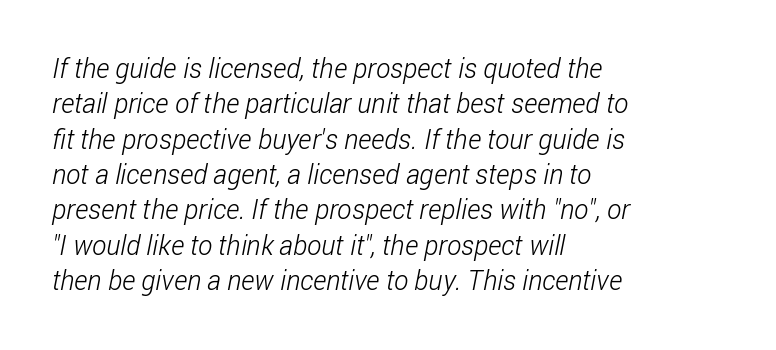
{"bold": "no", "underline": "no", "align": "left", "line_spacing": "normal", "line_spacing_ratio": 1.31, "letter_spacing": "normal", "letter_spacing_em": 0.0, "glyph_px": 27}
